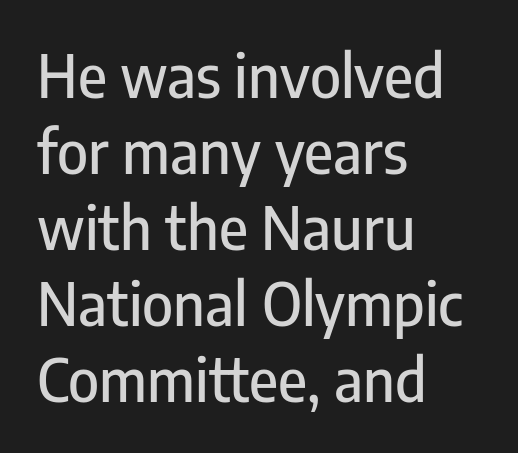
The image shows 59 px condensed sans-serif type, upright; set left-aligned, normal line spacing (1.29x), normal letter spacing, not underlined; low stroke contrast and a medium x-height.
